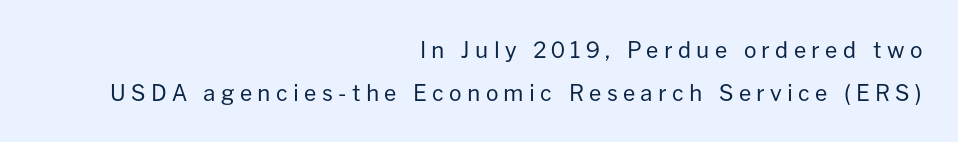
The image shows 22 px text type, upright; set right-aligned, loose line spacing (1.95x), unusually wide letter spacing (+0.24 em), not underlined.
